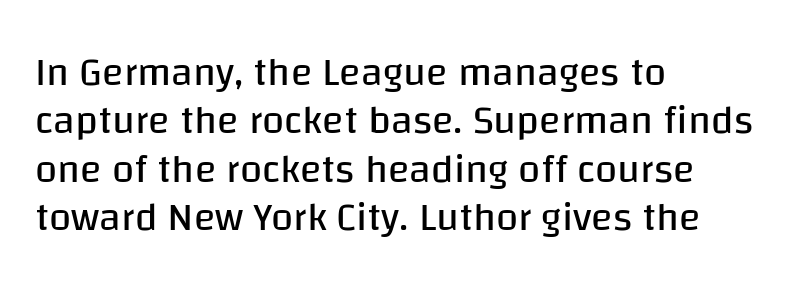
The image shows 40 px regular-weight sans-serif type, upright; set left-aligned, line spacing 1.21x, normal letter spacing, not underlined; low stroke contrast and a large x-height.
